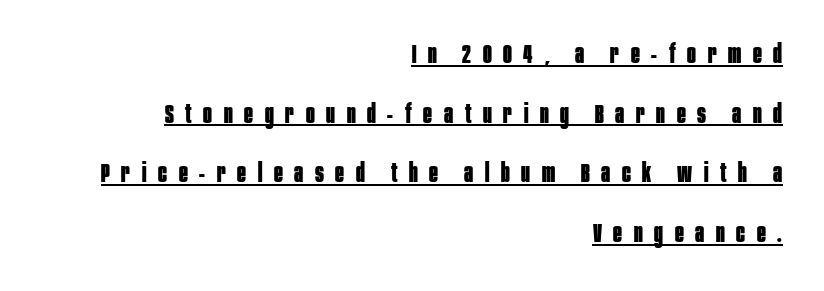
The image shows 26 px bold type, upright; set right-aligned, loose line spacing (2.29x), unusually wide letter spacing (+0.45 em), underlined.
